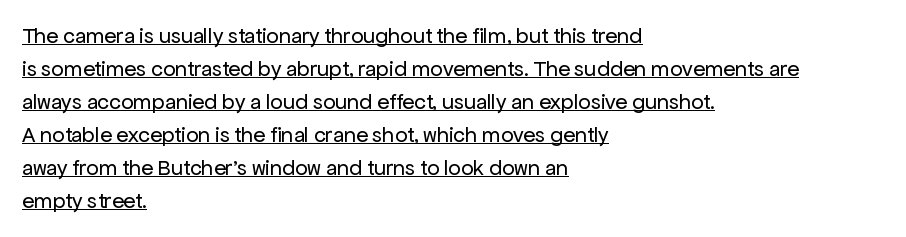
Does the leading feel generous? No, just average. Is this a heavy cut? Hardly; it is regular or lighter. Default kerning and tracking; the words read as compact shapes. Is there any slant? The stems are plumb.
